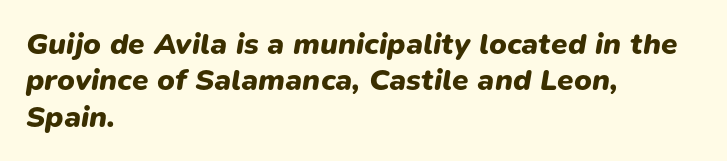
Q: Is the text bold? A: Yes.
Q: Is the text italic (slanted)? A: Yes, it leans right by about 9 degrees.
Q: Is the text underlined? A: No.
Q: How is the paragraph aligned? A: Left-aligned.
Q: Is the spacing between letters normal or unusually wide? A: Normal.
Q: Width (condensed, normal, or wide)? A: Normal.
Q: Stroke contrast? A: Low.
Q: x-height? A: Medium.
Q: Monospaced? A: No.
